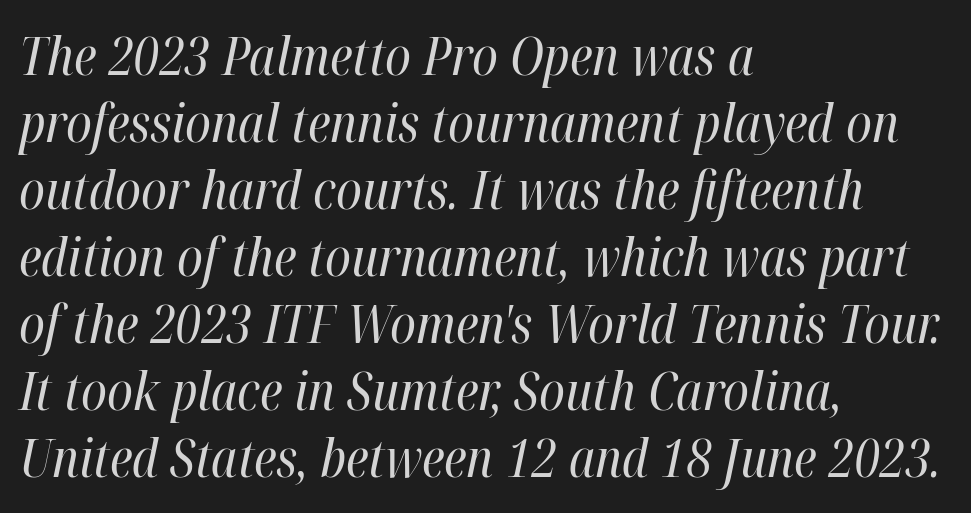
Q: Is the text bold? A: No.
Q: Is the text italic (slanted)? A: Yes, it leans right by about 12 degrees.
Q: Is the text underlined? A: No.
Q: How is the paragraph aligned? A: Left-aligned.
Q: Is the spacing between letters normal or unusually wide? A: Normal.
Q: Is the spacing between lines tight, normal or loose? A: Normal.
Q: Width (condensed, normal, or wide)? A: Condensed.
Q: Stroke contrast? A: High.
Q: x-height? A: Medium.
Q: Monospaced? A: No.
